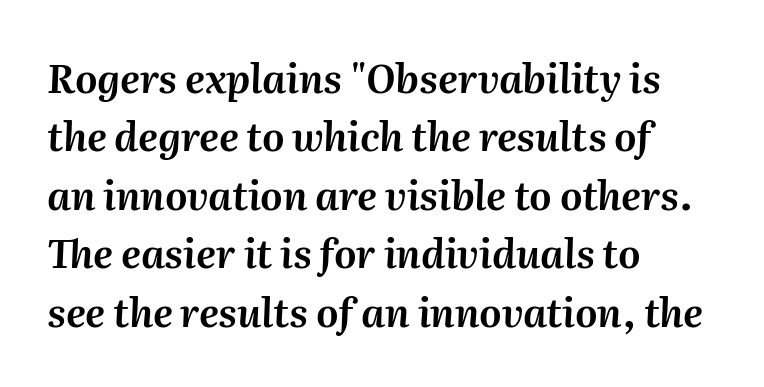
The image shows 39 px text type, italic (leaning right); set left-aligned, normal line spacing (1.5x), normal letter spacing, not underlined; medium stroke contrast and a medium x-height.
